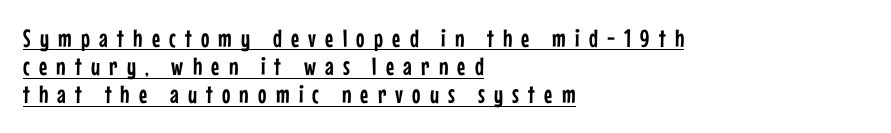
The image shows 25 px text type, upright; set left-aligned, tight line spacing (1.13x), unusually wide letter spacing (+0.37 em), underlined.
